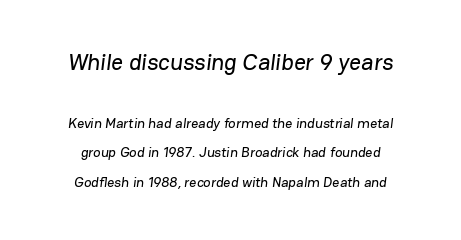
Q: Is the text underlined? A: No.
Q: Is the spacing between letters normal or unusually wide? A: Normal.
Q: Is the spacing between lines tight, normal or loose? A: Loose.
Q: Which block of text is set in a larger size, the first (top) or the second (bottom)? A: The first (top) one.
